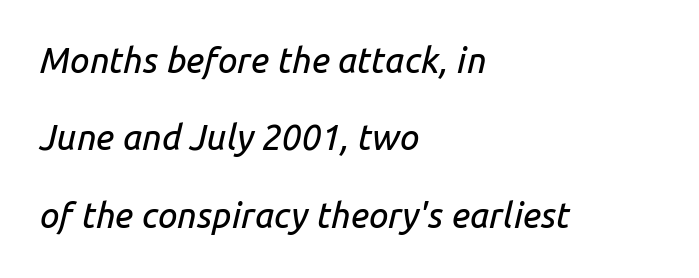
{"italic": "yes", "lean": "right", "slant_degrees": 14, "width": "normal", "stroke_contrast": "low", "x_height": "medium", "monospaced": "no", "underline": "no", "align": "left", "line_spacing": "loose", "line_spacing_ratio": 2.21, "letter_spacing": "normal", "letter_spacing_em": 0.0, "glyph_px": 35}
